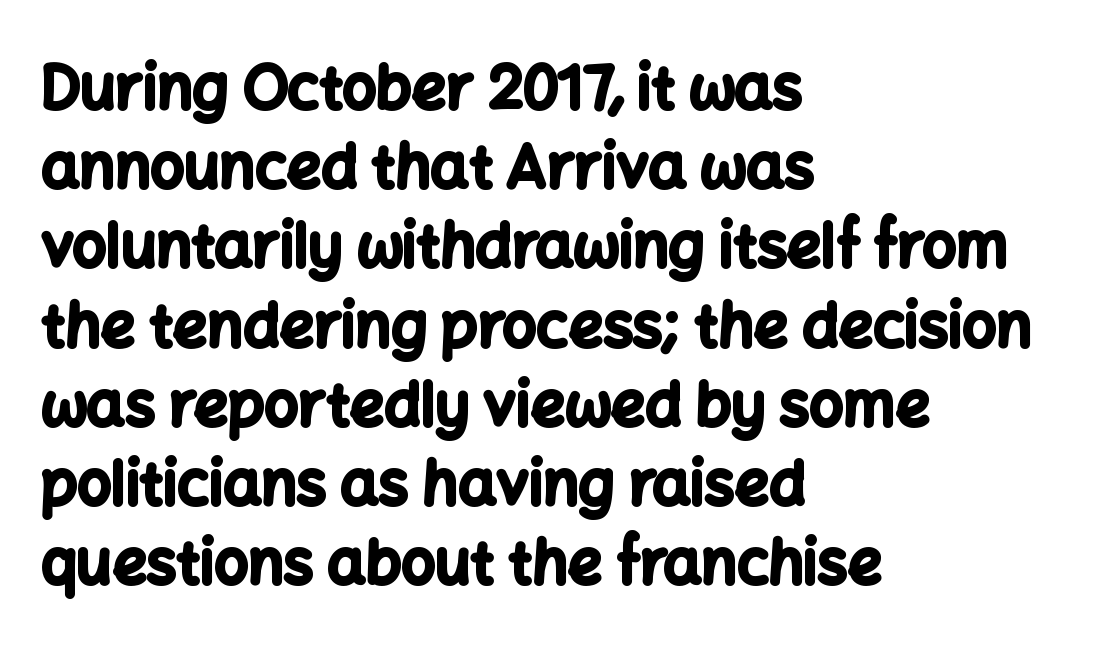
{"serif": "no", "italic": "no", "bold": "yes", "weight": "bold", "width": "normal", "stroke_contrast": "low", "x_height": "medium", "monospaced": "no", "underline": "no", "align": "left", "line_spacing": "normal", "line_spacing_ratio": 1.32, "letter_spacing": "normal", "letter_spacing_em": 0.0, "glyph_px": 60}
